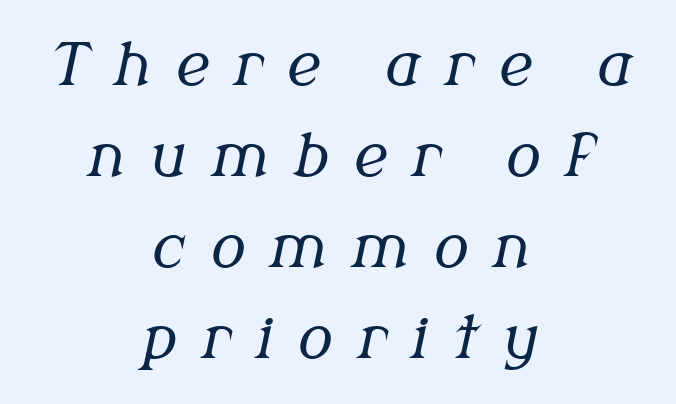
{"serif": "yes", "italic": "yes", "lean": "right", "slant_degrees": 12, "bold": "no", "weight": "regular", "width": "normal", "stroke_contrast": "medium", "x_height": "medium", "monospaced": "no", "underline": "no", "align": "center", "line_spacing": "normal", "line_spacing_ratio": 1.57, "letter_spacing": "wide", "letter_spacing_em": 0.43, "glyph_px": 58}
